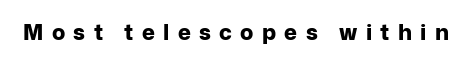
Q: Is the text bold? A: Yes.
Q: Is the text italic (slanted)? A: No, it is upright.
Q: Is the text underlined? A: No.
Q: Is the spacing between letters normal or unusually wide? A: Unusually wide.
